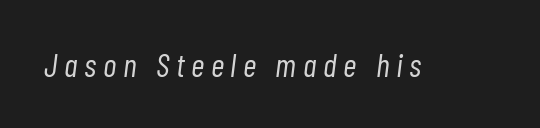
Q: Is the text bold? A: No.
Q: Is the text italic (slanted)? A: Yes, it leans right by about 7 degrees.
Q: Is the text underlined? A: No.
Q: Is the spacing between letters normal or unusually wide? A: Unusually wide.
Q: Width (condensed, normal, or wide)? A: Condensed.
Q: Stroke contrast? A: Low.
Q: x-height? A: Medium.
Q: Monospaced? A: No.
